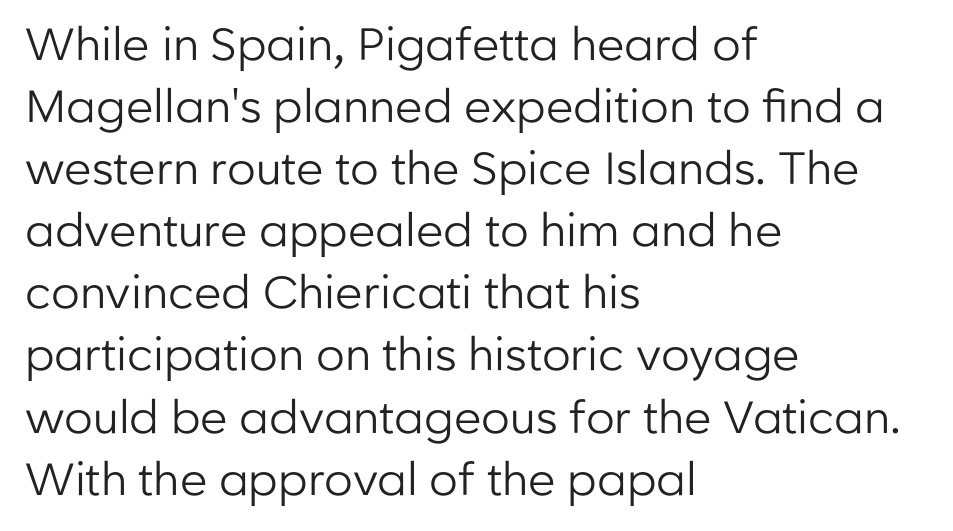
Q: Is the text bold? A: No.
Q: Is the text italic (slanted)? A: No, it is upright.
Q: Is the typeface a serif or a sans-serif typeface? A: Sans-serif.
Q: Is the text underlined? A: No.
Q: How is the paragraph aligned? A: Left-aligned.
Q: Is the spacing between letters normal or unusually wide? A: Normal.
Q: Is the spacing between lines tight, normal or loose? A: Normal.
Q: Width (condensed, normal, or wide)? A: Normal.
Q: Stroke contrast? A: Low.
Q: x-height? A: Medium.
Q: Monospaced? A: No.
